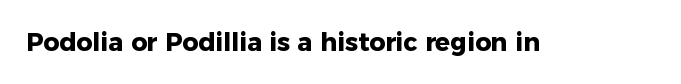
{"italic": "no", "bold": "yes", "underline": "no", "letter_spacing": "normal", "letter_spacing_em": 0.0, "glyph_px": 25}
